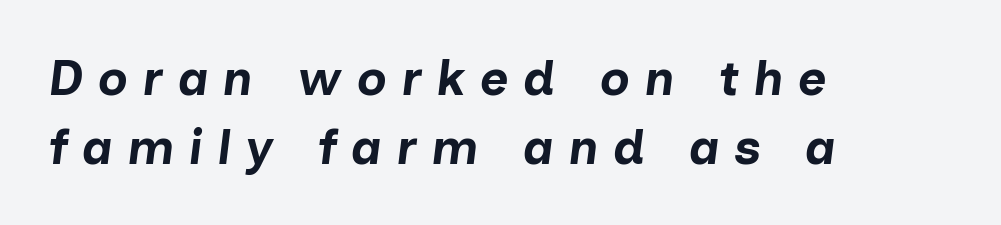
The whole block is typeset with a tilt. Typeset ragged right — the left edge is the straight one. The line-height multiplier appears to be the usual default. Here the designer chose a conventional face with non-uniform glyph widths. Check the space under the baseline: it is left empty. What weight is shown? A full bold with thick strokes.
